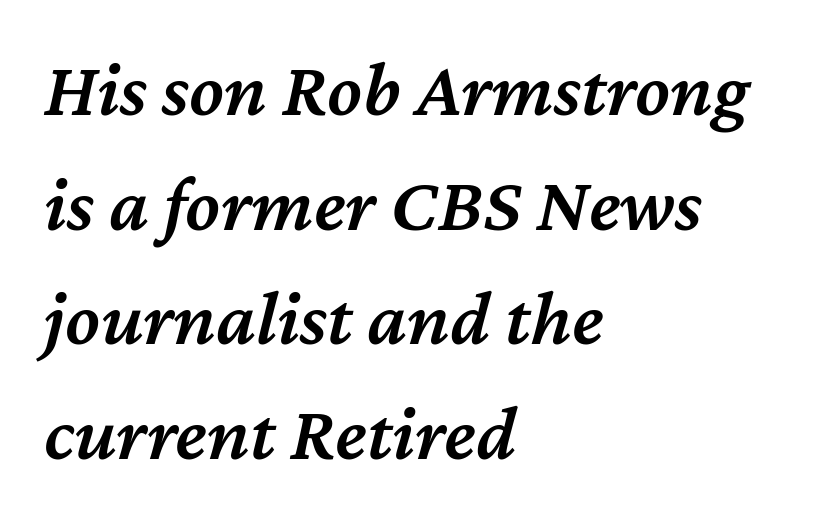
{"italic": "yes", "lean": "right", "slant_degrees": 12, "bold": "semi", "weight": "semibold", "width": "normal", "stroke_contrast": "medium", "x_height": "medium", "monospaced": "no", "underline": "no", "align": "left", "line_spacing": "normal", "line_spacing_ratio": 1.45, "letter_spacing": "normal", "letter_spacing_em": 0.0, "glyph_px": 79}
